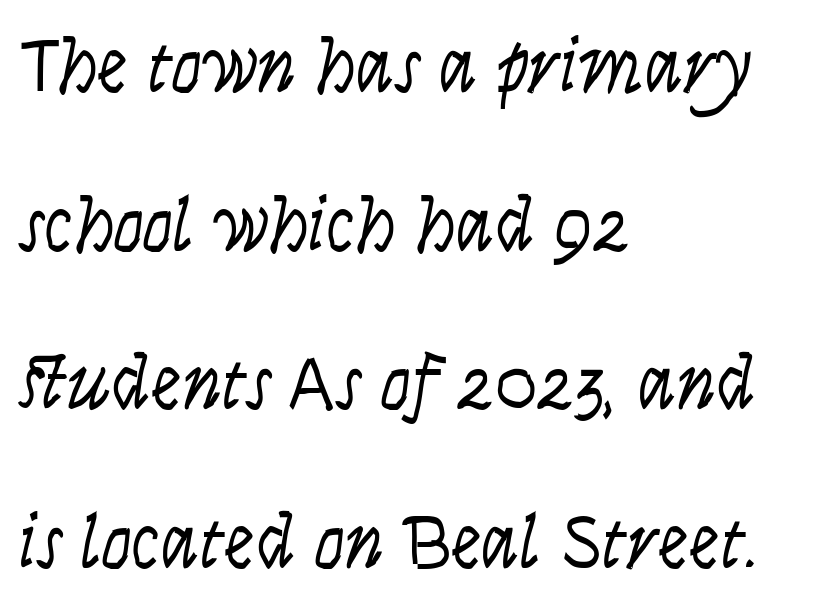
{"italic": "yes", "lean": "right", "slant_degrees": 9, "bold": "no", "weight": "light", "width": "condensed", "stroke_contrast": "low", "x_height": "large", "monospaced": "no", "underline": "no", "align": "left", "line_spacing": "loose", "line_spacing_ratio": 2.06, "letter_spacing": "normal", "letter_spacing_em": 0.0, "glyph_px": 77}
